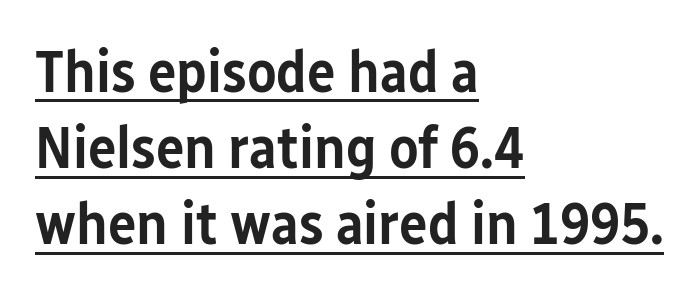
The image shows 60 px semibold, condensed sans-serif type, upright; set left-aligned, normal line spacing (1.27x), normal letter spacing, underlined; low stroke contrast and a medium x-height.
